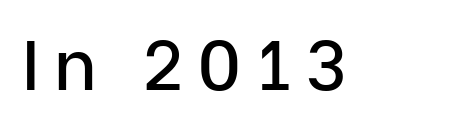
The image shows 70 px sans-serif type, upright; set unusually wide letter spacing (+0.21 em), not underlined; low stroke contrast and a medium x-height.
